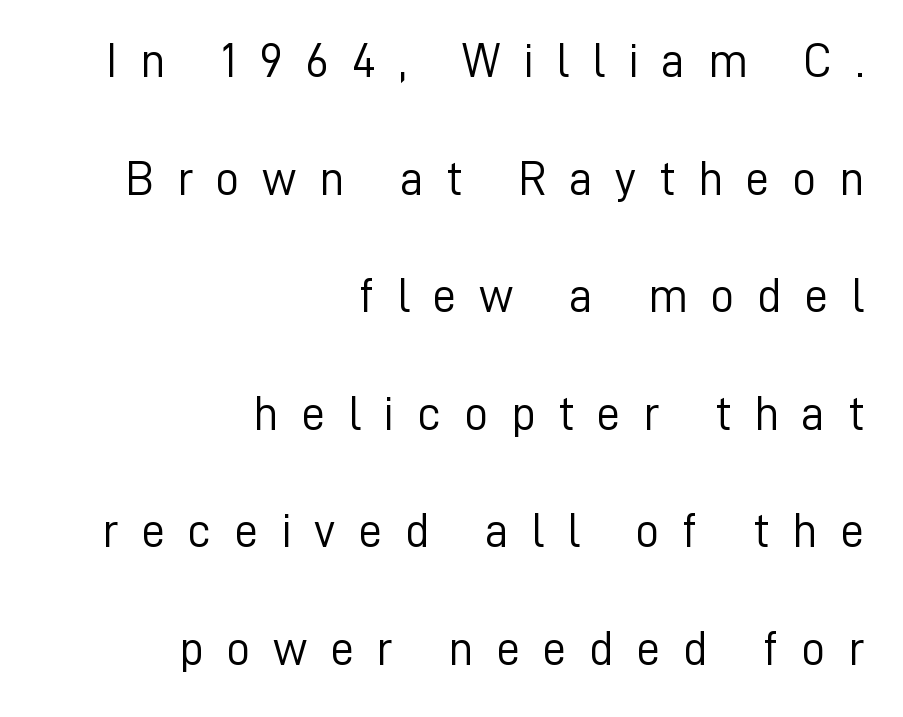
Type without underlining. A typesetter would mark this as roman, not italic. Look at the bottom of the vertical strokes: they stop flat, with no serifs. The strokes are not fattened; the text isn't bold. The passage shown stacks its lines with a broad gap. Students, note that the glyphs here are deliberately spaced far apart.
